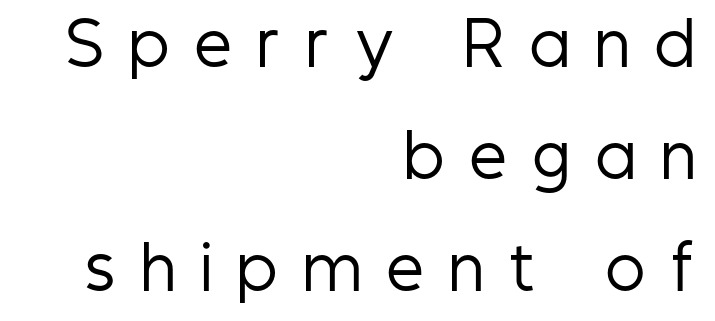
{"serif": "no", "italic": "no", "bold": "no", "weight": "regular", "width": "condensed", "stroke_contrast": "low", "x_height": "medium", "monospaced": "no", "underline": "no", "align": "right", "line_spacing": "loose", "line_spacing_ratio": 1.9, "letter_spacing": "wide", "letter_spacing_em": 0.44, "glyph_px": 59}
